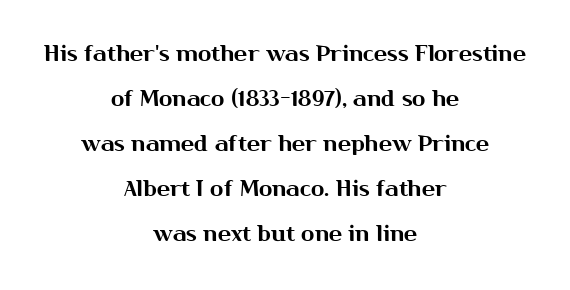
Q: Is the text italic (slanted)? A: No, it is upright.
Q: Is the text underlined? A: No.
Q: How is the paragraph aligned? A: Centered.
Q: Is the spacing between letters normal or unusually wide? A: Normal.
Q: Is the spacing between lines tight, normal or loose? A: Loose.
